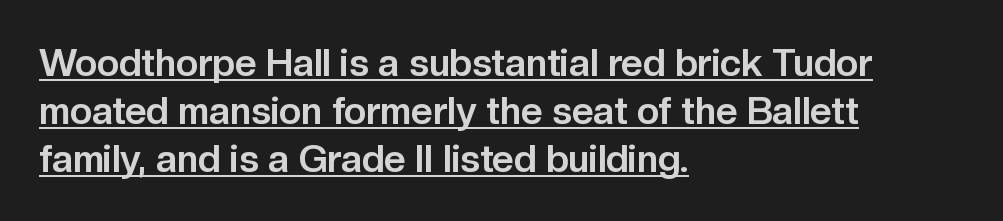
Q: Is the text bold? A: Yes.
Q: Is the text italic (slanted)? A: No, it is upright.
Q: Is the typeface a serif or a sans-serif typeface? A: Sans-serif.
Q: Is the text underlined? A: Yes.
Q: How is the paragraph aligned? A: Left-aligned.
Q: Is the spacing between letters normal or unusually wide? A: Normal.
Q: Is the spacing between lines tight, normal or loose? A: Normal.
Q: Width (condensed, normal, or wide)? A: Normal.
Q: Stroke contrast? A: Low.
Q: x-height? A: Medium.
Q: Monospaced? A: No.
